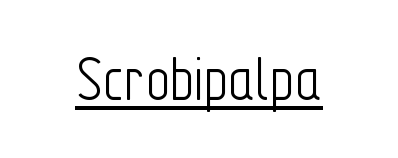
Heaviness? Minimal to ordinary, like unemphasized prose. Looks like regular typesetting: each glyph gets only the width it needs. Every stem runs plumb, perpendicular to the baseline. The letters sit at their default tracking, neither squeezed nor spread. What decoration does the sample have? An underline. The type family on display is of the sans-serif kind.
